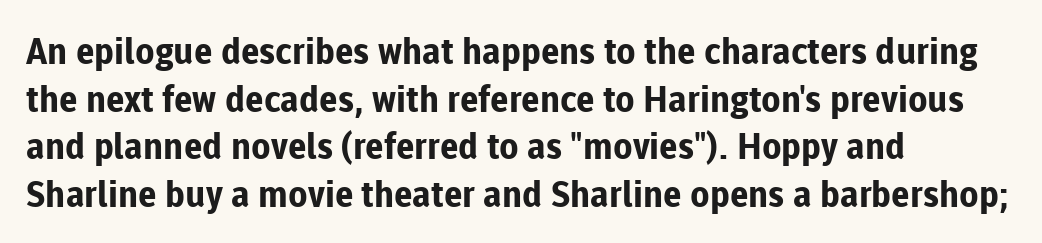
{"serif": "no", "italic": "no", "bold": "yes", "weight": "bold", "width": "normal", "stroke_contrast": "low", "x_height": "medium", "monospaced": "no", "underline": "no", "align": "left", "line_spacing": "normal", "line_spacing_ratio": 1.32, "letter_spacing": "normal", "letter_spacing_em": 0.0, "glyph_px": 36}
